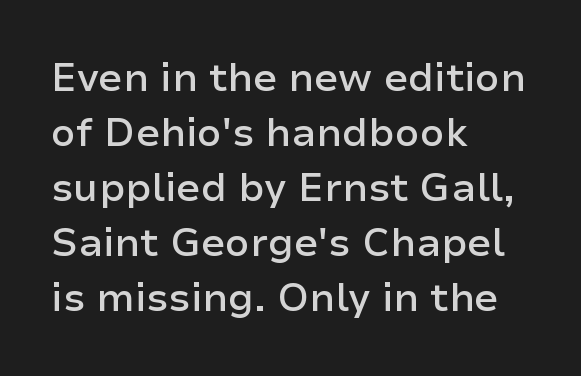
The image shows 39 px semibold sans-serif type, upright; set left-aligned, normal line spacing (1.41x), normal letter spacing, not underlined; low stroke contrast and a medium x-height.
